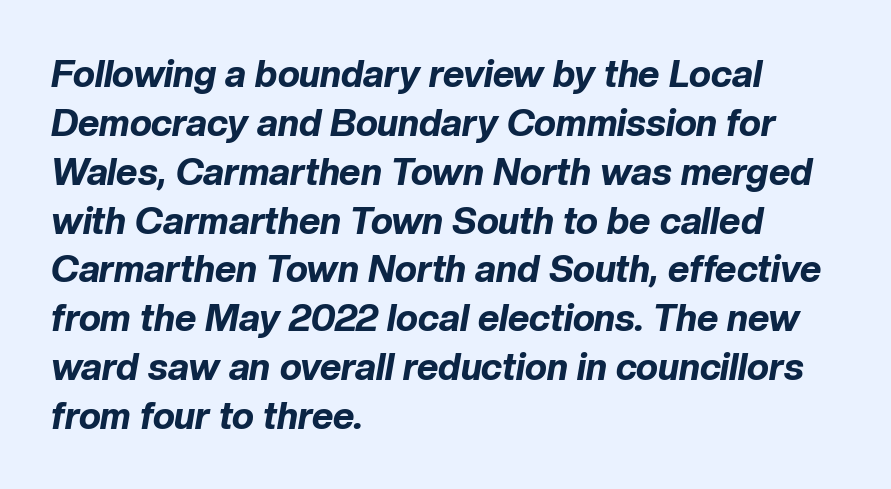
{"italic": "yes", "lean": "right", "slant_degrees": 10, "bold": "yes", "weight": "bold", "width": "normal", "stroke_contrast": "low", "x_height": "medium", "monospaced": "no", "underline": "no", "align": "left", "line_spacing": "normal", "line_spacing_ratio": 1.32, "letter_spacing": "normal", "letter_spacing_em": 0.0, "glyph_px": 37}
